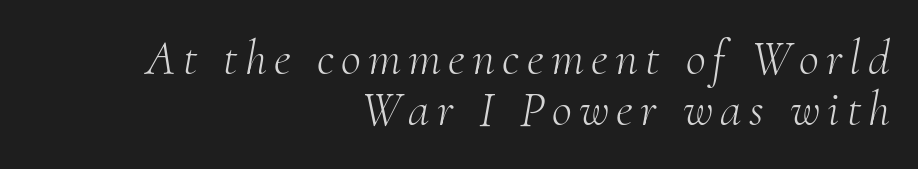
The image shows 49 px light serif type, italic (leaning right); set right-aligned, tight line spacing (1.05x), not underlined; medium stroke contrast and a small x-height.
